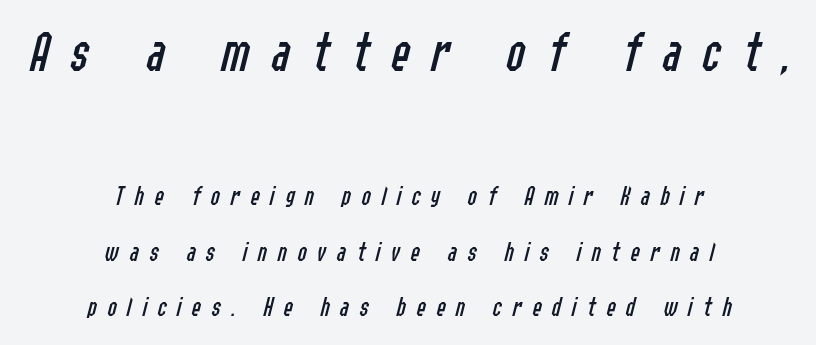
Quick note: interline space is abundant. Type size steps down from the first block to the second. Do the characters align in a grid? No, the font is proportional. Descender tails drop into unmarked territory. When letters slant like this, we call the style italic. Students, note that the glyphs here are deliberately spaced far apart.
